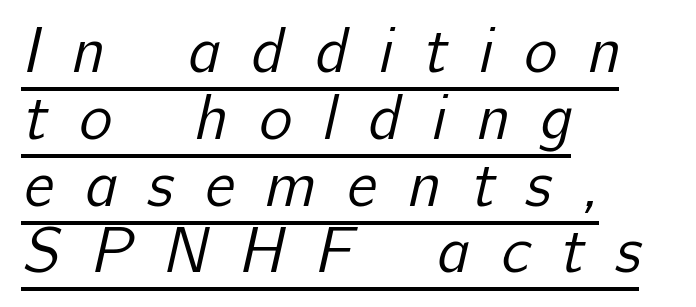
The image shows 63 px regular-weight sans-serif type; set left-aligned, tight line spacing (1.06x), unusually wide letter spacing (+0.49 em), underlined; low stroke contrast and a medium x-height.
